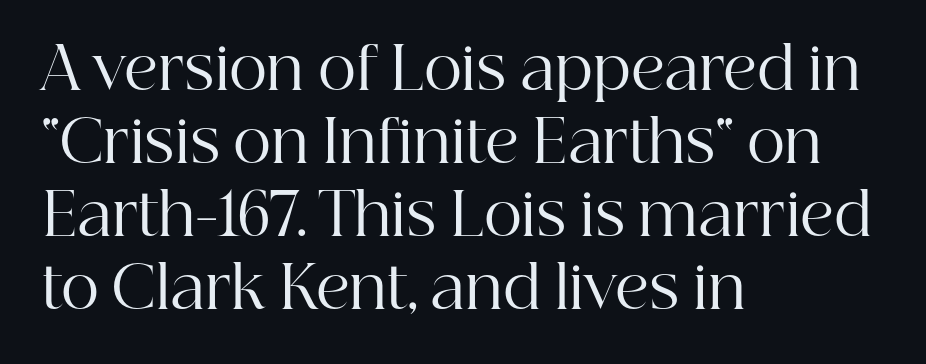
{"serif": "yes", "italic": "no", "bold": "no", "weight": "regular", "width": "normal", "stroke_contrast": "high", "x_height": "medium", "monospaced": "no", "underline": "no", "align": "left", "line_spacing_ratio": 1.24, "letter_spacing": "normal", "letter_spacing_em": 0.0, "glyph_px": 59}
